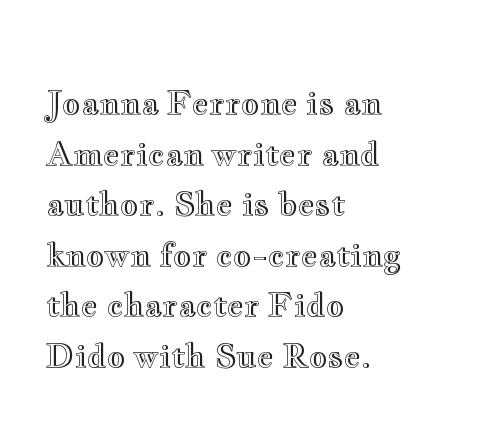
The image shows 32 px wide type, upright; set left-aligned, normal line spacing (1.58x), normal letter spacing, not underlined; a small x-height.
